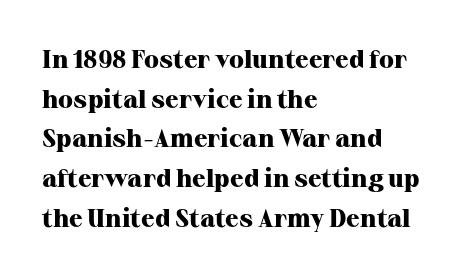
The words here are not underlined. Glyph-to-glyph distance matches everyday printed text. The rows are spaced the way most documents space them. The lettering holds an erect, upright posture throughout. Heavy-handed strokes throughout: this text is bold. Which margin do the lines hug? The left one — the right edge is uneven.
